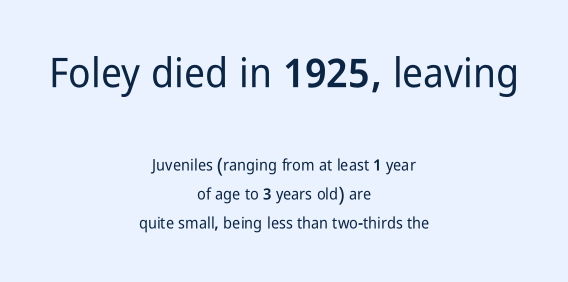
{"serif": "no", "italic": "no", "width": "condensed", "stroke_contrast": "low", "x_height": "medium", "monospaced": "no", "underline": "no", "align": "center", "line_spacing_ratio": 1.81, "letter_spacing": "normal", "letter_spacing_em": 0.0, "larger_block": "first", "size_ratio": 2.56, "glyph_px": 41}
